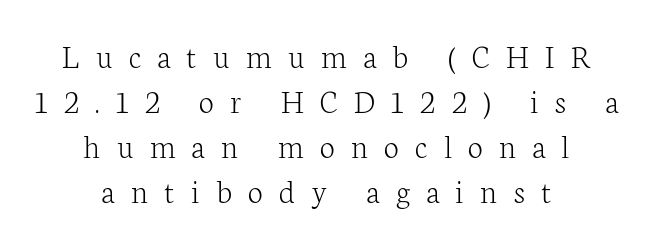
Q: Is the text bold? A: No.
Q: Is the text italic (slanted)? A: No, it is upright.
Q: Is the typeface a serif or a sans-serif typeface? A: Serif.
Q: Is the text underlined? A: No.
Q: How is the paragraph aligned? A: Centered.
Q: Is the spacing between letters normal or unusually wide? A: Unusually wide.
Q: Is the spacing between lines tight, normal or loose? A: Normal.
Q: Width (condensed, normal, or wide)? A: Normal.
Q: Stroke contrast? A: Low.
Q: x-height? A: Medium.
Q: Monospaced? A: No.
